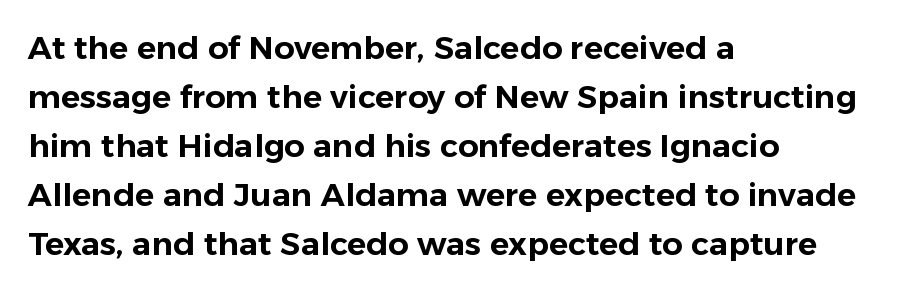
Short note: letters normally spaced. The letters advance in unequal steps, a hallmark of proportional type. Notice how the passage keeps a crisp vertical edge on the left only. These lines sit exactly where default settings would place them. Honestly, there is no underline to notice here at all.
